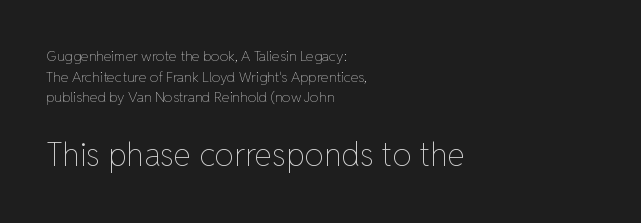
Successive baselines arrive at the customary interval. Varying glyph widths throughout — classic text-font behaviour. Visually the block forms a straight wall on the left and a jagged coastline on the right. Rendered with straight, roman letterforms. Check the space under the baseline: it is left empty.
